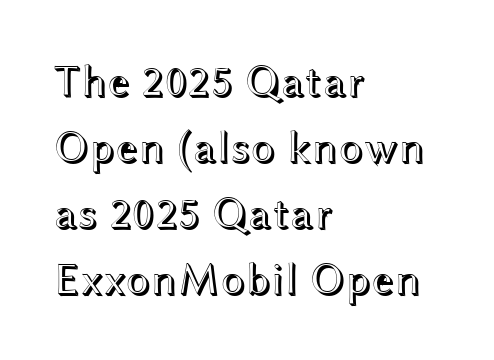
Q: Is the text italic (slanted)? A: No, it is upright.
Q: Is the text underlined? A: No.
Q: How is the paragraph aligned? A: Left-aligned.
Q: Is the spacing between letters normal or unusually wide? A: Normal.
Q: Is the spacing between lines tight, normal or loose? A: Normal.
Q: Width (condensed, normal, or wide)? A: Wide.
Q: x-height? A: Medium.
Q: Monospaced? A: No.
